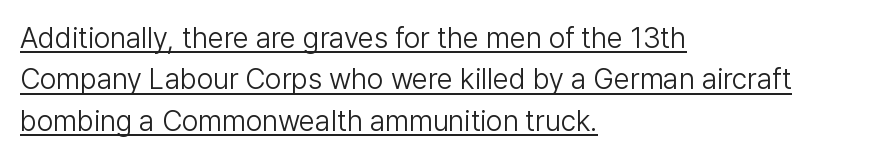
Q: Is the text bold? A: No.
Q: Is the text italic (slanted)? A: No, it is upright.
Q: Is the typeface a serif or a sans-serif typeface? A: Sans-serif.
Q: Is the text underlined? A: Yes.
Q: How is the paragraph aligned? A: Left-aligned.
Q: Is the spacing between letters normal or unusually wide? A: Normal.
Q: Is the spacing between lines tight, normal or loose? A: Normal.
Q: Width (condensed, normal, or wide)? A: Normal.
Q: Stroke contrast? A: Low.
Q: x-height? A: Medium.
Q: Monospaced? A: No.
